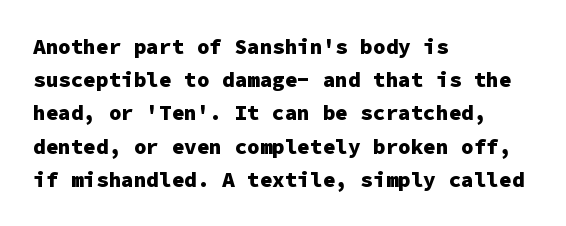
{"italic": "no", "bold": "yes", "underline": "no", "align": "left", "line_spacing": "normal", "line_spacing_ratio": 1.58, "letter_spacing": "normal", "letter_spacing_em": 0.0, "glyph_px": 21}
